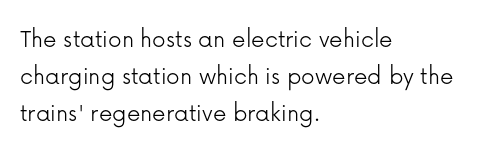
Reading down the block, your eye returns to a fixed left position each line. Tall strokes in this sample are plumb rather than angled. The rendering uses a moderate line-height, typical for paragraphs. This is not heavy type; no bold has been used. Any mark beneath the type? The region is blank. Each word holds together tightly as a unit, with standard inter-letter gaps.
